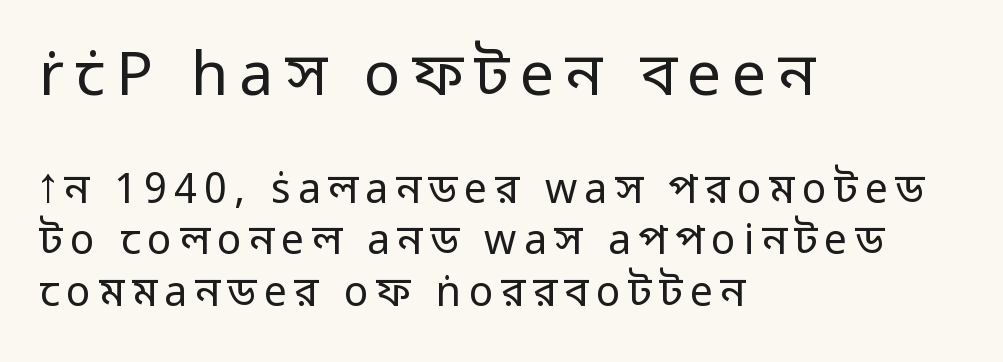
{"serif": "no", "italic": "no", "bold": "no", "weight": "regular", "width": "normal", "stroke_contrast": "low", "x_height": "medium", "monospaced": "no", "underline": "no", "align": "left", "line_spacing": "normal", "line_spacing_ratio": 1.26, "larger_block": "first", "size_ratio": 1.49, "glyph_px": 61}
